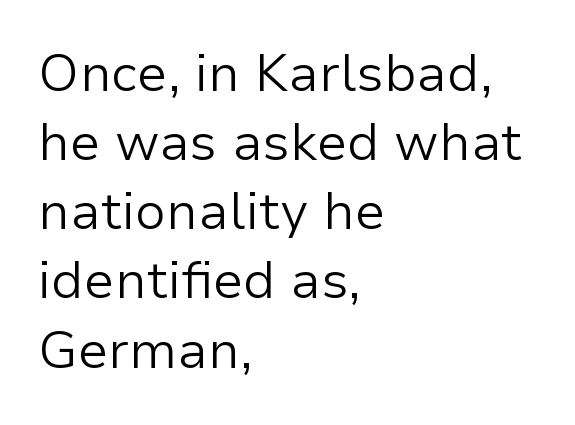
{"serif": "no", "italic": "no", "bold": "no", "weight": "light", "width": "normal", "stroke_contrast": "low", "x_height": "medium", "monospaced": "no", "underline": "no", "align": "left", "line_spacing": "normal", "line_spacing_ratio": 1.33, "letter_spacing": "normal", "letter_spacing_em": 0.0, "glyph_px": 52}
